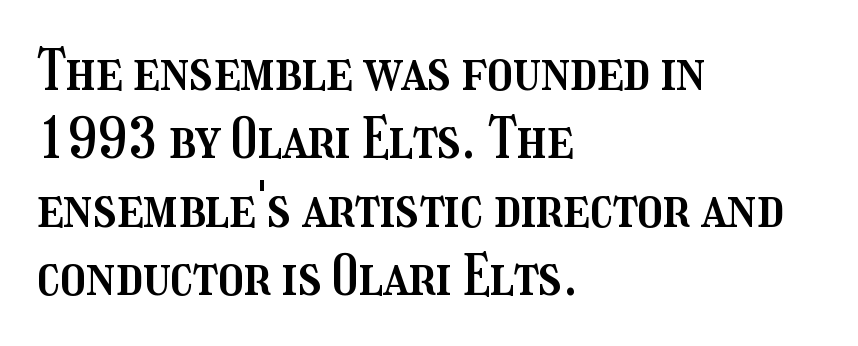
The image shows 56 px condensed type, upright; set left-aligned, line spacing 1.22x, normal letter spacing, not underlined; medium stroke contrast and a medium x-height.
